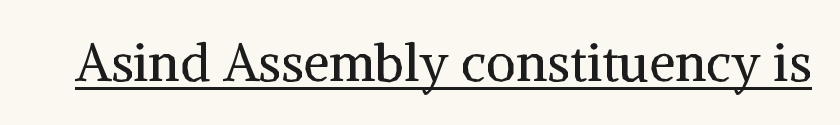
Q: Is the text bold? A: No.
Q: Is the text italic (slanted)? A: No, it is upright.
Q: Is the typeface a serif or a sans-serif typeface? A: Serif.
Q: Is the text underlined? A: Yes.
Q: Is the spacing between letters normal or unusually wide? A: Normal.
Q: Width (condensed, normal, or wide)? A: Normal.
Q: Stroke contrast? A: Medium.
Q: x-height? A: Medium.
Q: Monospaced? A: No.
